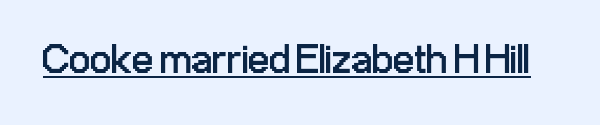
The specimen includes a rule beneath the text block's lines. Stroke terminals: plain, sans-serif. Is the letter spacing exaggerated? No — it looks like the ordinary default. The letters stand straight up with perfectly vertical stems.
